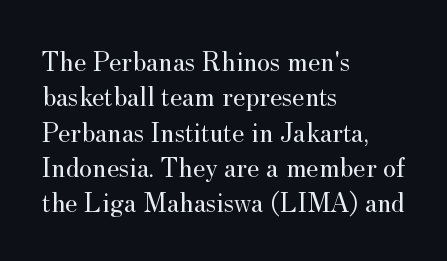
Summary of weight: not heavy and not bold. The type family on display is of the serif kind. Quick note: underline off. Nothing unusual about the tracking: characters are spaced as the font intends.
